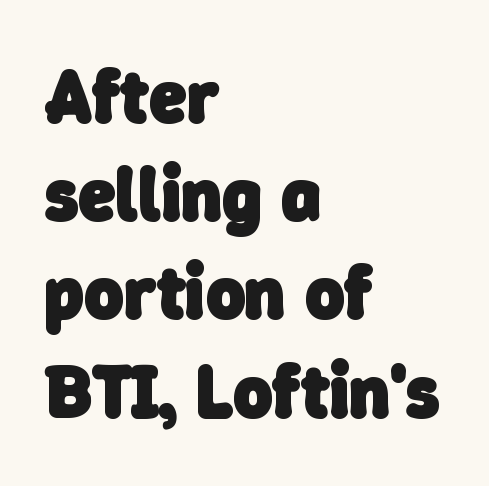
Proportional: the letters do not fall into vertical columns. The baseline area is clear. What's the leading like? Ordinary, nothing unusual. The passage shown is emphatically bold. Teacher's note: observe the even left margin — that is flush-left alignment. The characters display no serif detailing; their extremities are plain.
